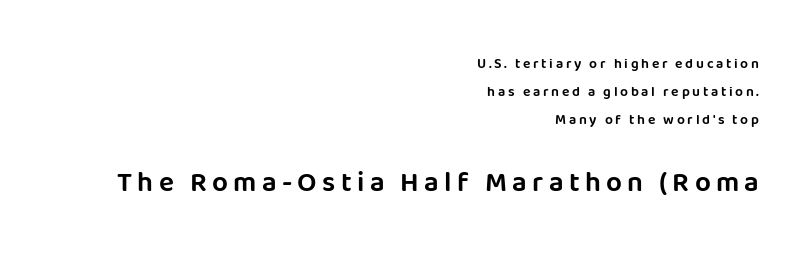
{"serif": "no", "italic": "no", "width": "normal", "stroke_contrast": "low", "x_height": "large", "monospaced": "no", "underline": "no", "align": "right", "line_spacing": "loose", "line_spacing_ratio": 2.01, "larger_block": "second", "size_ratio": 2.0, "glyph_px": 28}
